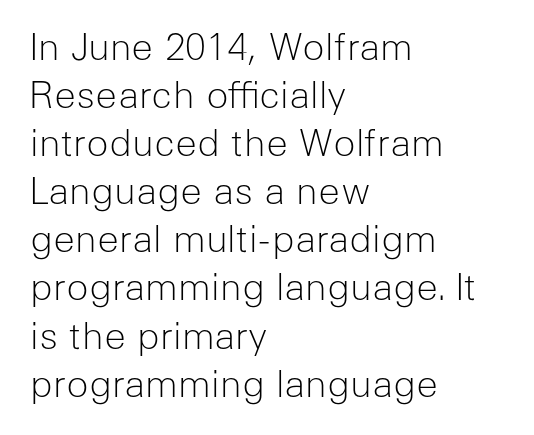
The image shows 37 px light sans-serif type, upright; set left-aligned, normal line spacing (1.3x), normal letter spacing, not underlined; low stroke contrast and a medium x-height.
